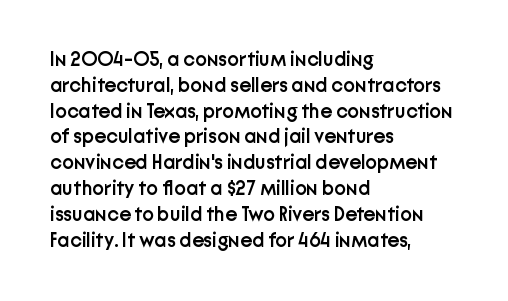
{"italic": "no", "bold": "semi", "underline": "no", "align": "left", "line_spacing": "normal", "line_spacing_ratio": 1.29, "letter_spacing": "normal", "letter_spacing_em": 0.0, "glyph_px": 20}
